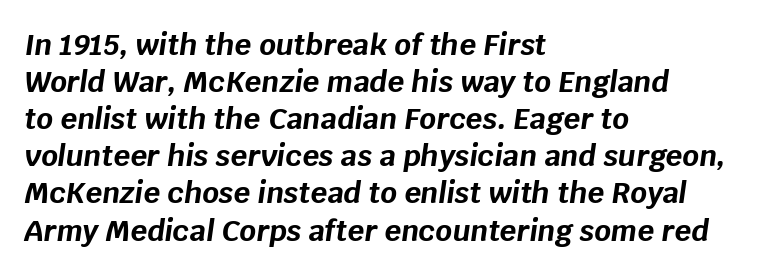
Q: Is the text bold? A: Yes.
Q: Is the text italic (slanted)? A: Yes, it leans right by about 8 degrees.
Q: Is the text underlined? A: No.
Q: How is the paragraph aligned? A: Left-aligned.
Q: Is the spacing between letters normal or unusually wide? A: Normal.
Q: Is the spacing between lines tight, normal or loose? A: Normal.
Q: Width (condensed, normal, or wide)? A: Normal.
Q: Stroke contrast? A: Low.
Q: x-height? A: Large.
Q: Monospaced? A: No.
